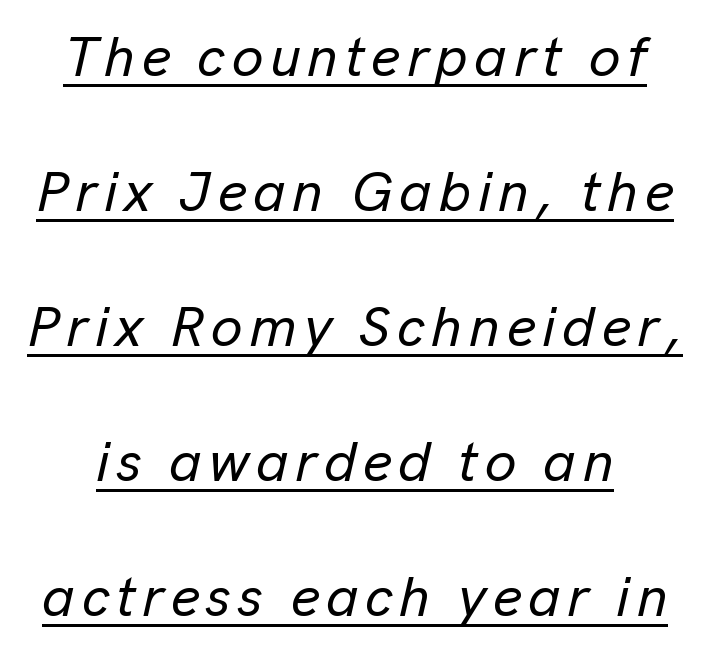
{"italic": "yes", "lean": "right", "slant_degrees": 13, "width": "normal", "stroke_contrast": "low", "x_height": "medium", "monospaced": "no", "underline": "yes", "line_spacing": "loose", "line_spacing_ratio": 2.41, "glyph_px": 56}
